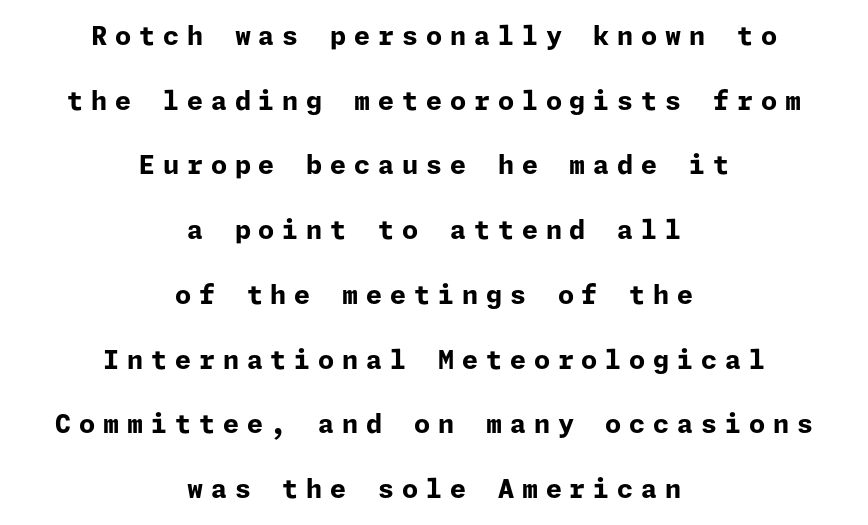
The gaps between neighbouring characters are conspicuously large. The baseline area is clear. Summary of vertical rhythm: relaxed, with wide interline spacing. When letters stand straight like this, we call the style roman or upright.
